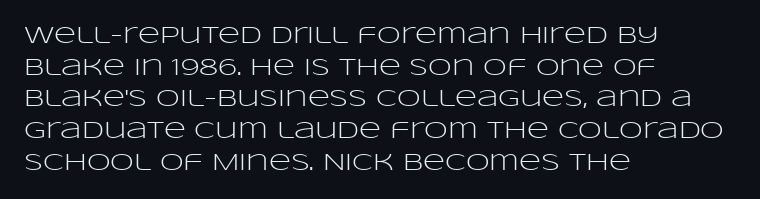
The image shows 24 px text type, upright; set left-aligned, normal line spacing (1.32x), normal letter spacing, not underlined.
